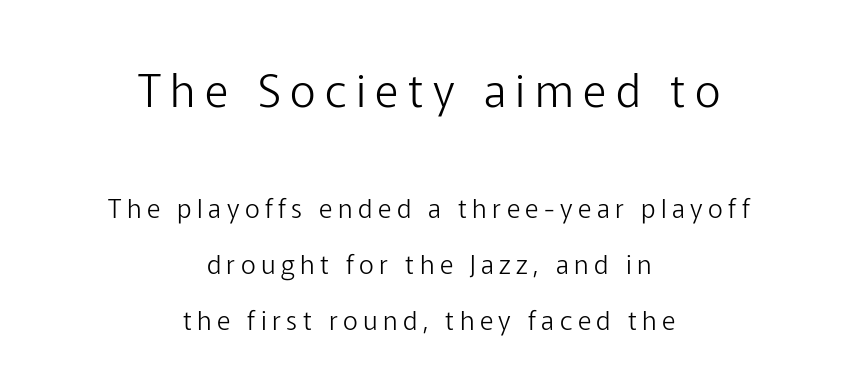
{"serif": "no", "italic": "no", "bold": "no", "weight": "light", "width": "normal", "stroke_contrast": "low", "x_height": "medium", "monospaced": "no", "underline": "no", "align": "center", "line_spacing": "loose", "line_spacing_ratio": 2.15, "letter_spacing": "wide", "letter_spacing_em": 0.21, "larger_block": "first", "size_ratio": 1.73, "glyph_px": 45}
